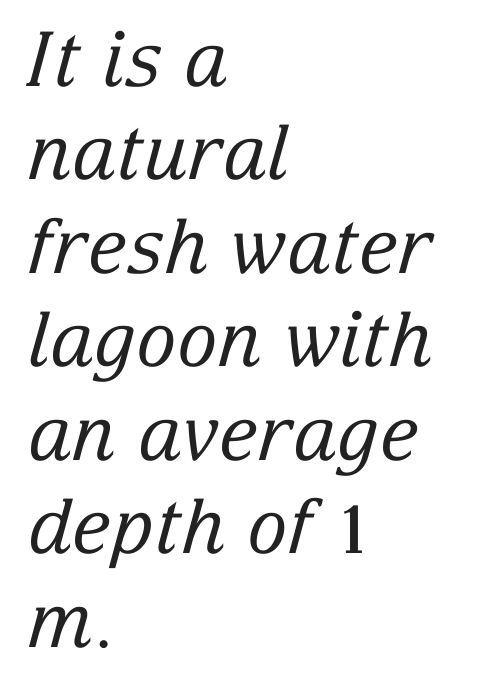
The gaps between neighbouring characters are ordinary and unremarkable. The paragraph shown leans on its left margin. This rendering features lettering with no underline. Little horizontal feet cap the strokes, marking this as serif type.
